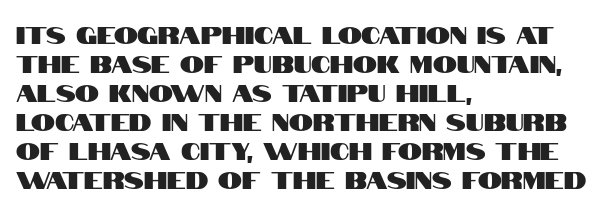
{"italic": "no", "underline": "no", "align": "left", "line_spacing_ratio": 1.21, "letter_spacing": "normal", "letter_spacing_em": 0.0, "glyph_px": 24}
